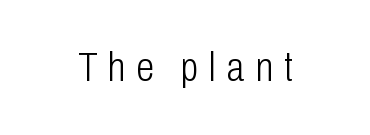
Q: Is the text bold? A: No.
Q: Is the text italic (slanted)? A: No, it is upright.
Q: Is the typeface a serif or a sans-serif typeface? A: Sans-serif.
Q: Is the text underlined? A: No.
Q: Is the spacing between letters normal or unusually wide? A: Unusually wide.
Q: Width (condensed, normal, or wide)? A: Condensed.
Q: Stroke contrast? A: Low.
Q: x-height? A: Medium.
Q: Monospaced? A: No.
